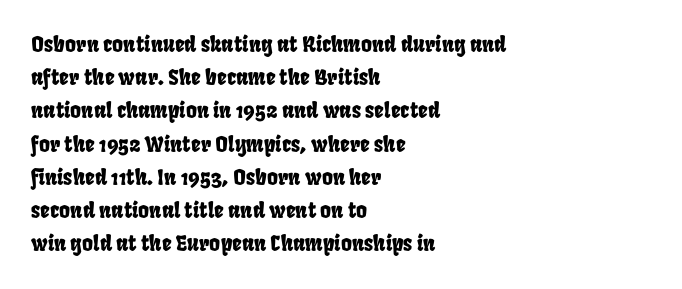
The image shows 21 px text type; set left-aligned, normal line spacing (1.58x), normal letter spacing, not underlined.
